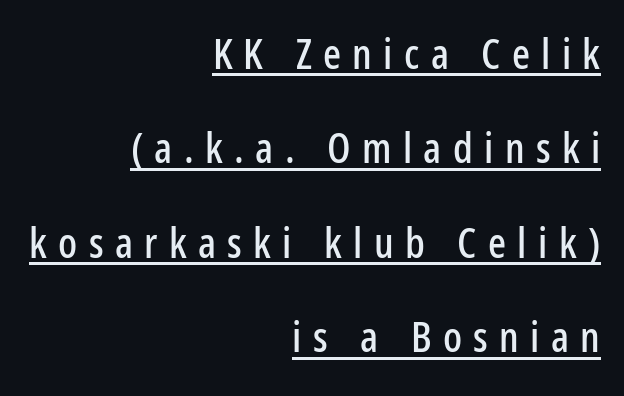
The image shows 42 px condensed sans-serif type, upright; set right-aligned, loose line spacing (2.25x), unusually wide letter spacing (+0.27 em), underlined; low stroke contrast and a medium x-height.
